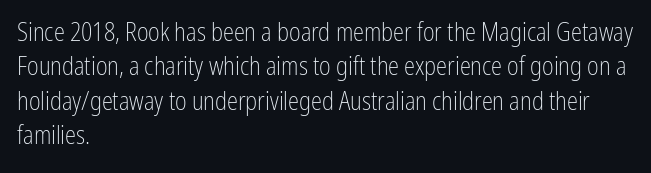
{"italic": "no", "bold": "no", "underline": "no", "align": "left", "line_spacing": "normal", "line_spacing_ratio": 1.38, "letter_spacing": "normal", "letter_spacing_em": 0.0, "glyph_px": 25}
